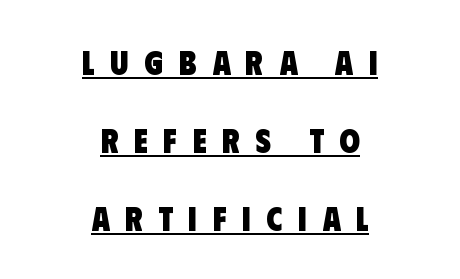
The image shows 33 px heavy, condensed sans-serif type; set centered, loose line spacing (2.36x), unusually wide letter spacing (+0.47 em), underlined; low stroke contrast and a large x-height.
